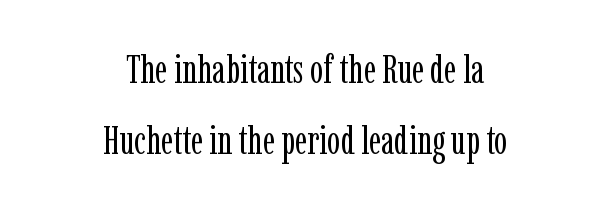
{"serif": "yes", "italic": "no", "bold": "no", "weight": "regular", "width": "condensed", "stroke_contrast": "low", "x_height": "medium", "monospaced": "no", "underline": "no", "align": "center", "line_spacing_ratio": 1.83, "letter_spacing": "normal", "letter_spacing_em": 0.0, "glyph_px": 39}
